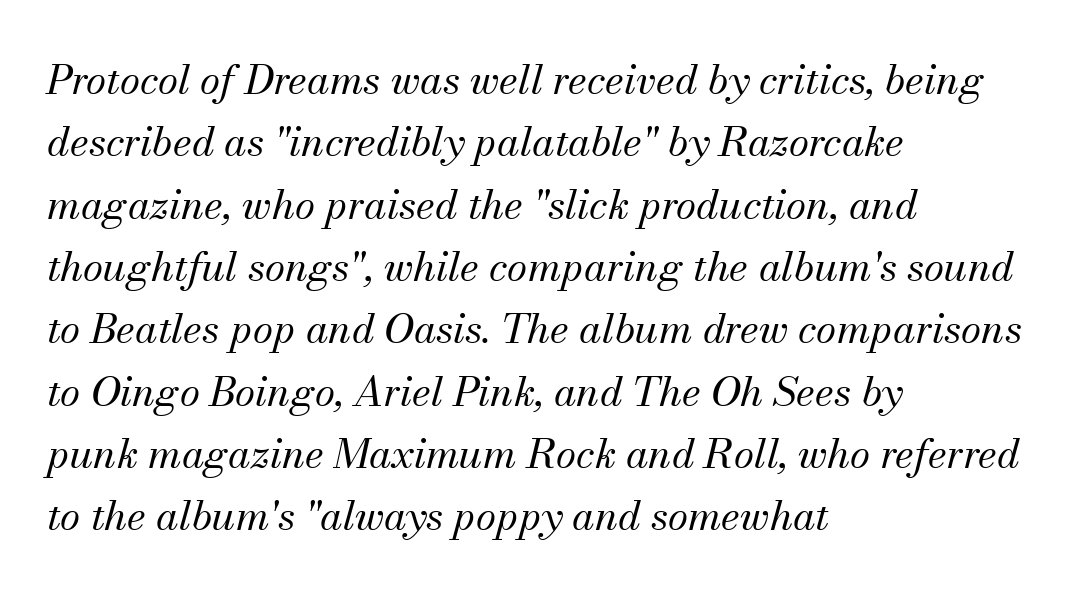
The image shows 41 px regular-weight serif type, italic (leaning right); set left-aligned, normal line spacing (1.52x), normal letter spacing, not underlined; medium stroke contrast and a small x-height.
